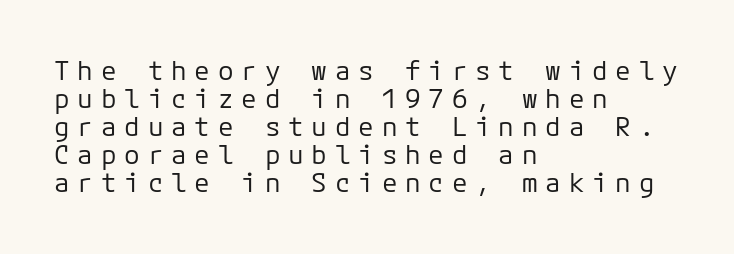
The text block is weighted toward the left margin, trailing off unevenly rightward. The line-height multiplier appears low, near solid setting. The string is rendered with underlining switched off. Ordinary non-slanted type is in use. Tracking here is generous; glyphs stand well apart from one another.
